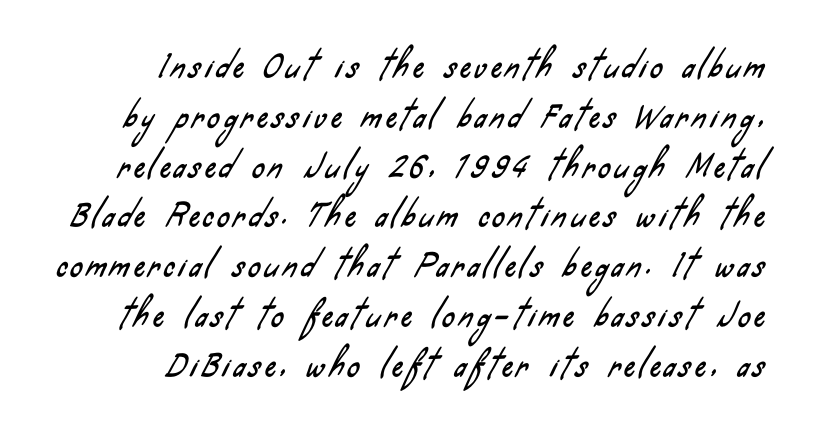
The image shows 30 px condensed sans-serif type; set normal line spacing (1.66x), not underlined; low stroke contrast and a small x-height.
